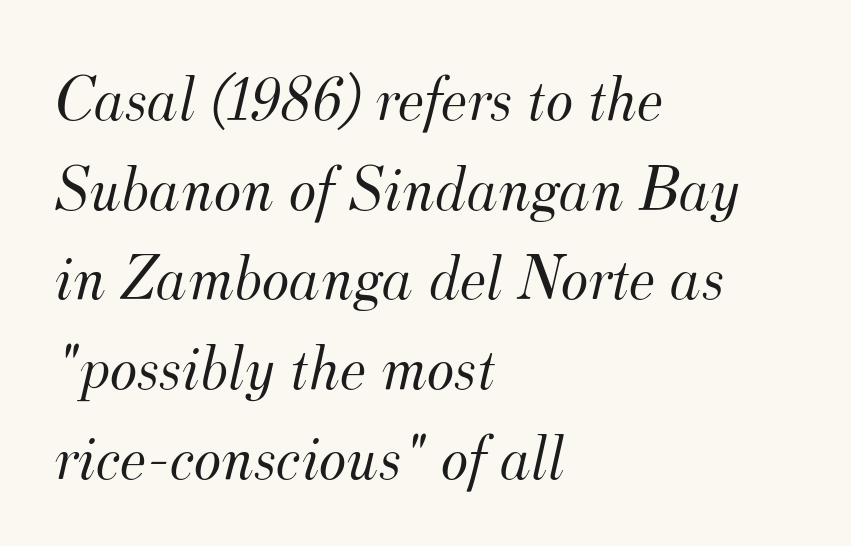
{"serif": "yes", "italic": "yes", "lean": "right", "slant_degrees": 12, "bold": "no", "weight": "light", "width": "normal", "stroke_contrast": "medium", "x_height": "small", "monospaced": "no", "underline": "no", "align": "left", "line_spacing": "normal", "line_spacing_ratio": 1.38, "letter_spacing": "normal", "letter_spacing_em": 0.0, "glyph_px": 65}
